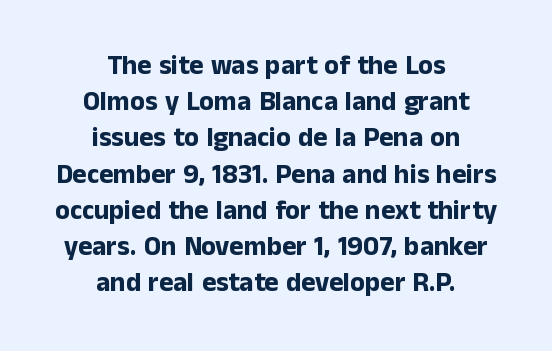
Vertical strokes here are truly vertical. Between one letter and the next there's only the usual sliver of space. As a designer I'd log this as weight 700, bold. The words here are not underlined. Compared with a flush-left layout, this one balances lines on the center instead. In terms of leading, this rendering sits right in the middle.
